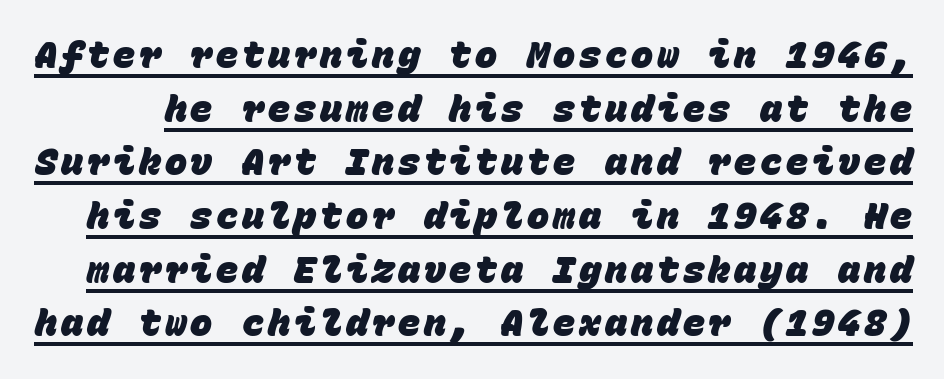
{"serif": "no", "bold": "yes", "weight": "heavy", "width": "normal", "stroke_contrast": "low", "x_height": "large", "monospaced": "yes", "underline": "yes", "line_spacing": "normal", "line_spacing_ratio": 1.45, "glyph_px": 37}
